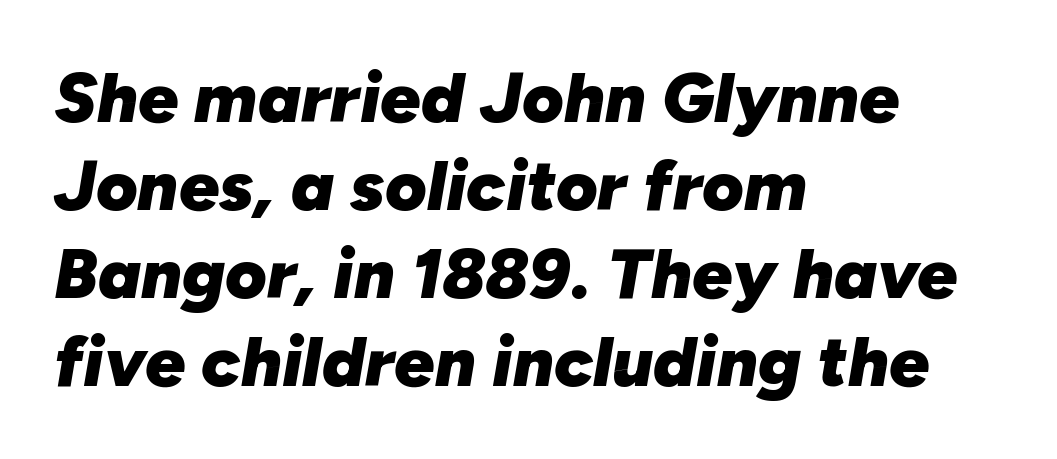
The image shows 71 px heavy type, italic (leaning right); set left-aligned, line spacing 1.24x, normal letter spacing, not underlined; low stroke contrast and a medium x-height.
